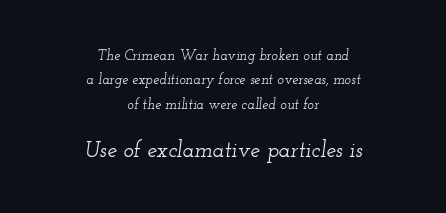
Does the copy run flush right? No — it is centered line by line. Glyph-to-glyph distance matches everyday printed text. The lettering tilts uniformly, giving the passage an italic look. Nobody drew a line under any word here. A student would notice the bottom passage is typeset larger than what precedes it.
